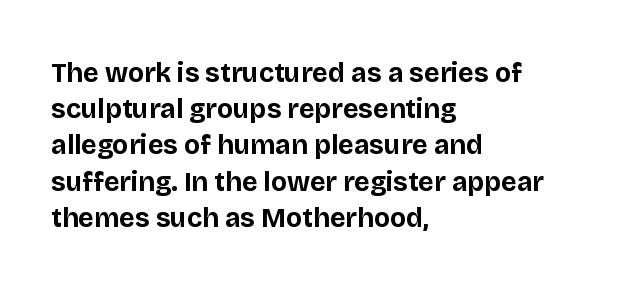
Does the weight exceed regular? Yes, all the way to bold. Inter-character spacing is left at the font's built-in metrics. If you drew a ruler down the left edge, every line would touch it. Only glyphs here, with clear space below each row. This sample keeps an unexceptional amount of space between lines.
